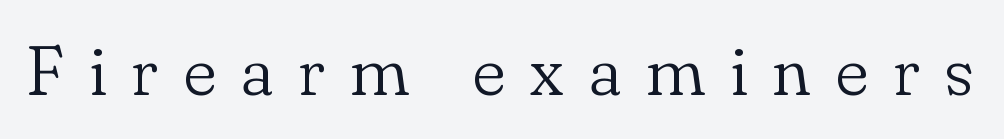
The image shows 70 px light serif type, upright; set unusually wide letter spacing (+0.35 em), not underlined; low stroke contrast and a small x-height.
